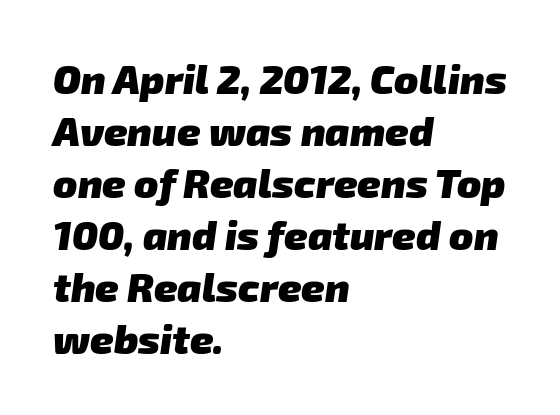
Is there much room between lines? A standard amount, neither cramped nor airy. Regarding serifs, this sample does without them. Is this a fixed-width face? No — the glyphs have proportional, varying widths. Plain, unruled lines of type. Words appear dense and cohesive because spacing is normal.
